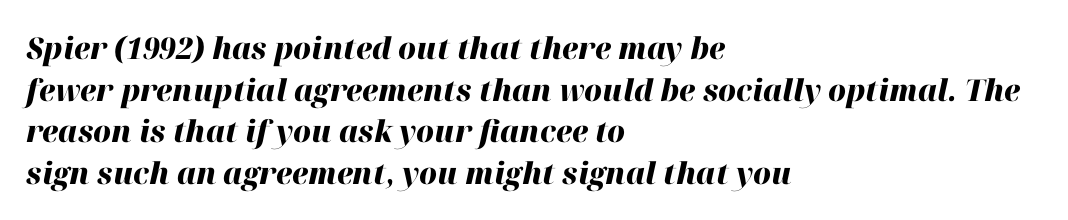
The image shows 30 px heavy type, italic (leaning right); set left-aligned, normal line spacing (1.39x), normal letter spacing, not underlined; high stroke contrast and a medium x-height.
